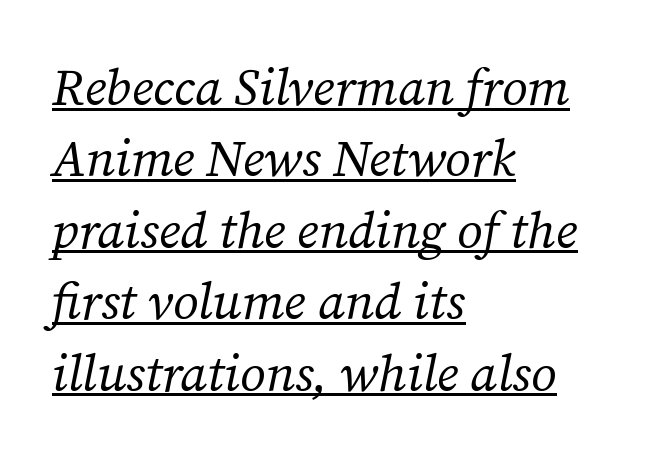
{"serif": "yes", "italic": "yes", "lean": "right", "slant_degrees": 12, "bold": "no", "weight": "regular", "width": "normal", "stroke_contrast": "medium", "x_height": "medium", "monospaced": "no", "underline": "yes", "align": "left", "line_spacing": "normal", "line_spacing_ratio": 1.4, "letter_spacing": "normal", "letter_spacing_em": 0.0, "glyph_px": 51}
